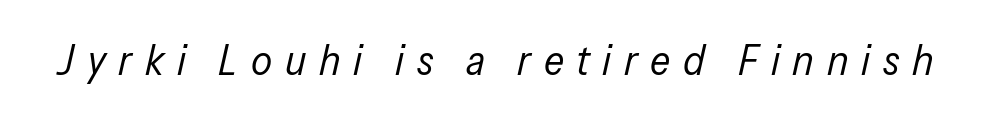
Q: Is the text bold? A: No.
Q: Is the text italic (slanted)? A: Yes, it leans right by about 13 degrees.
Q: Is the text underlined? A: No.
Q: Is the spacing between letters normal or unusually wide? A: Unusually wide.
Q: Width (condensed, normal, or wide)? A: Condensed.
Q: Stroke contrast? A: Low.
Q: x-height? A: Medium.
Q: Monospaced? A: No.
